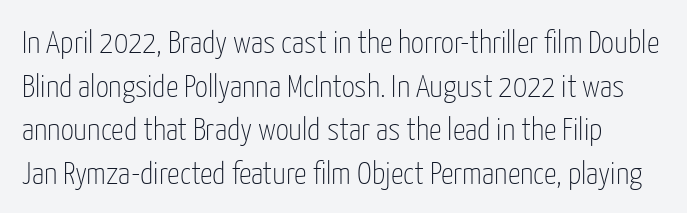
The image shows 32 px thin, condensed sans-serif type, upright; set normal line spacing (1.36x), normal letter spacing, not underlined; low stroke contrast and a medium x-height.
